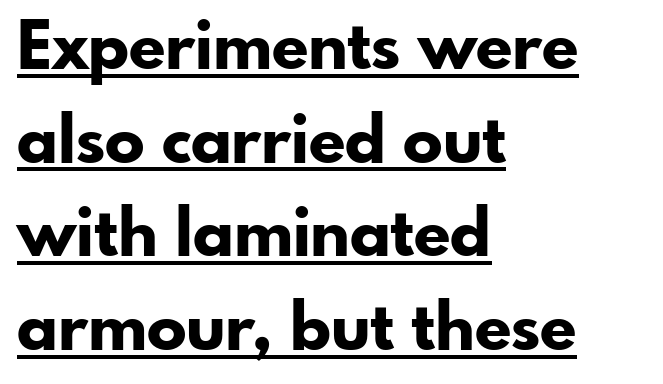
Q: Is the text bold? A: Yes.
Q: Is the text italic (slanted)? A: No, it is upright.
Q: Is the typeface a serif or a sans-serif typeface? A: Sans-serif.
Q: Is the text underlined? A: Yes.
Q: How is the paragraph aligned? A: Left-aligned.
Q: Is the spacing between letters normal or unusually wide? A: Normal.
Q: Is the spacing between lines tight, normal or loose? A: Normal.
Q: Width (condensed, normal, or wide)? A: Normal.
Q: Stroke contrast? A: Low.
Q: x-height? A: Small.
Q: Monospaced? A: No.
